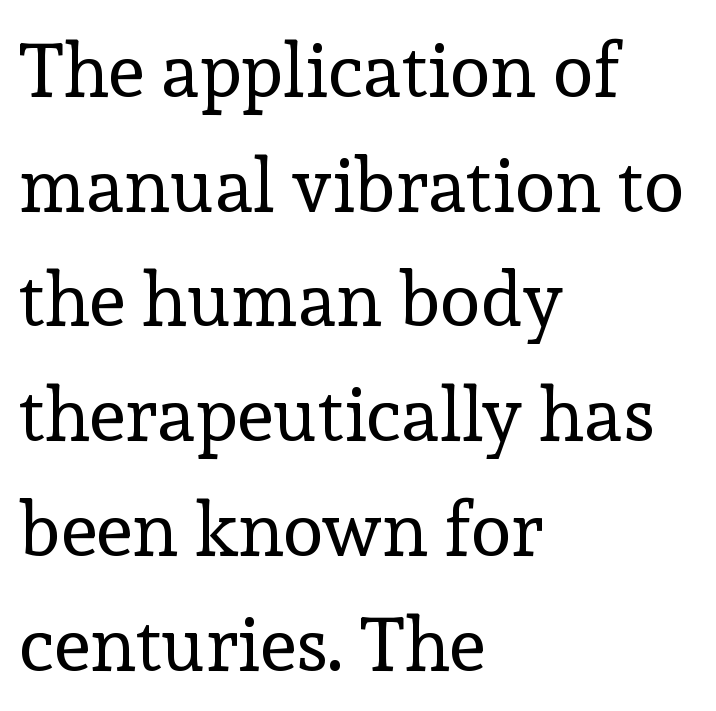
Q: Is the text bold? A: No.
Q: Is the text italic (slanted)? A: No, it is upright.
Q: Is the typeface a serif or a sans-serif typeface? A: Serif.
Q: Is the text underlined? A: No.
Q: How is the paragraph aligned? A: Left-aligned.
Q: Is the spacing between letters normal or unusually wide? A: Normal.
Q: Is the spacing between lines tight, normal or loose? A: Normal.
Q: Width (condensed, normal, or wide)? A: Normal.
Q: x-height? A: Medium.
Q: Monospaced? A: No.
